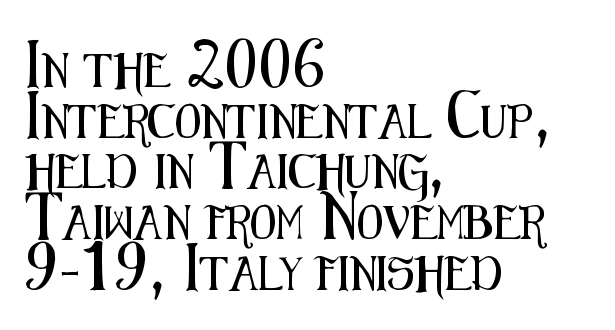
This rendering features lettering with no underline. The font's upright variant was chosen for this text. The face used here is rendered with its standard letterfit. Note the varied advance widths — an 'i' is clearly narrower than an 'm'.
